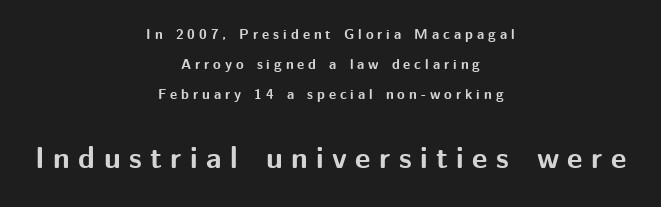
The image shows 30 px bold sans-serif type, upright; set centered, loose line spacing (2.14x), unusually wide letter spacing (+0.28 em), not underlined; the second (bottom) block is 2.14x larger; medium stroke contrast and a medium x-height.
